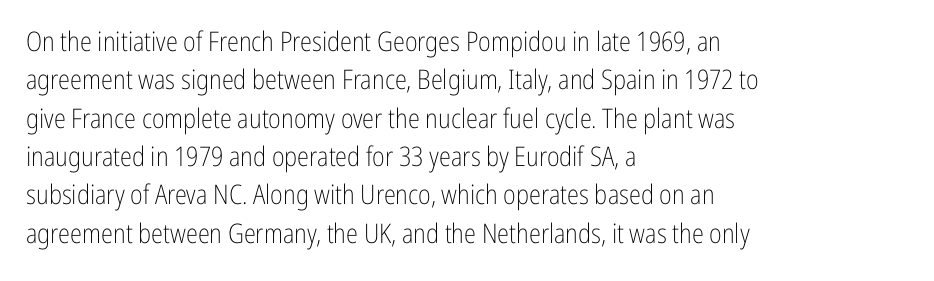
Q: Is the text bold? A: No.
Q: Is the text italic (slanted)? A: No, it is upright.
Q: Is the text underlined? A: No.
Q: How is the paragraph aligned? A: Left-aligned.
Q: Is the spacing between letters normal or unusually wide? A: Normal.
Q: Is the spacing between lines tight, normal or loose? A: Normal.
